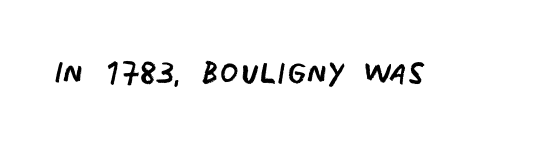
Q: Is the text bold? A: No.
Q: Is the typeface a serif or a sans-serif typeface? A: Sans-serif.
Q: Is the text underlined? A: No.
Q: Is the spacing between letters normal or unusually wide? A: Normal.
Q: Width (condensed, normal, or wide)? A: Condensed.
Q: Stroke contrast? A: Low.
Q: x-height? A: Large.
Q: Monospaced? A: No.
